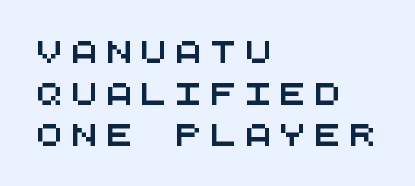
{"underline": "no", "align": "left", "line_spacing_ratio": 1.89, "letter_spacing": "wide", "letter_spacing_em": 0.38, "glyph_px": 22}
